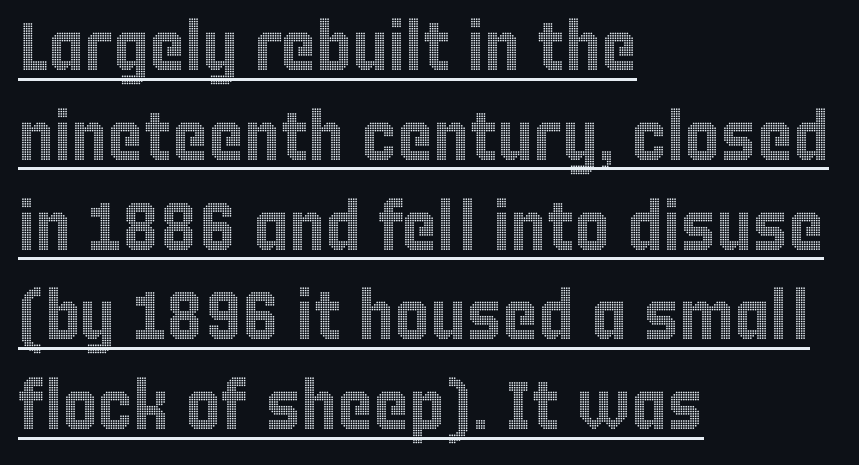
The image shows 68 px condensed type, upright; set left-aligned, normal line spacing (1.32x), normal letter spacing, underlined; a large x-height.
